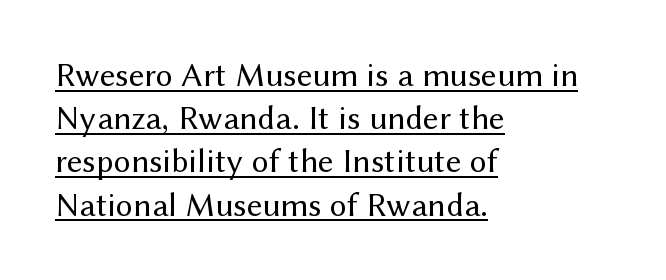
{"serif": "no", "italic": "no", "bold": "no", "weight": "regular", "width": "normal", "stroke_contrast": "medium", "x_height": "medium", "monospaced": "no", "underline": "yes", "align": "left", "line_spacing": "normal", "line_spacing_ratio": 1.27, "letter_spacing": "normal", "letter_spacing_em": 0.0, "glyph_px": 34}
